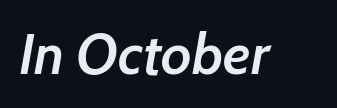
The line texture is even and compact thanks to regular tracking. Emphasis by weight is partial: semibold. There's an unmistakable incline to the writing here. Only glyphs here, with clear space below each row.
